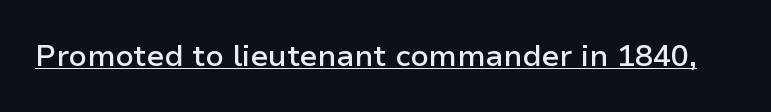
Serif or sans? Sans — the stroke terminals are bare. The passage shown is typed in a proportional face where columns would drift. How are the letters spaced? Ordinarily, with no added tracking. A somewhat darkened texture: the type is semibold rather than bold. The face used here appears with an underline applied. The type sits square on the baseline with zero lean.
